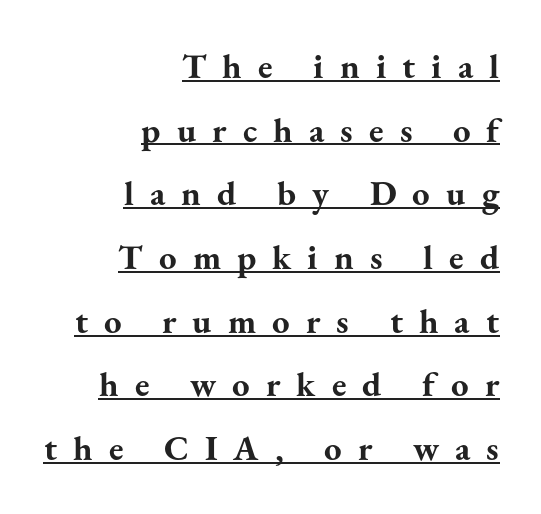
{"serif": "yes", "italic": "no", "bold": "yes", "weight": "bold", "width": "normal", "stroke_contrast": "medium", "x_height": "small", "monospaced": "no", "underline": "yes", "align": "right", "line_spacing_ratio": 1.82, "letter_spacing": "wide", "letter_spacing_em": 0.46, "glyph_px": 35}
